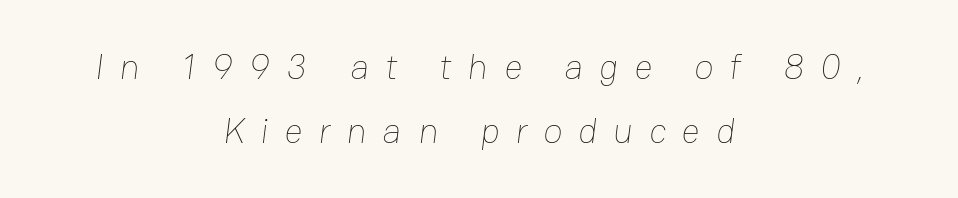
The image shows 36 px thin type; set centered, line spacing 1.78x, unusually wide letter spacing (+0.44 em), not underlined; low stroke contrast and a medium x-height.
